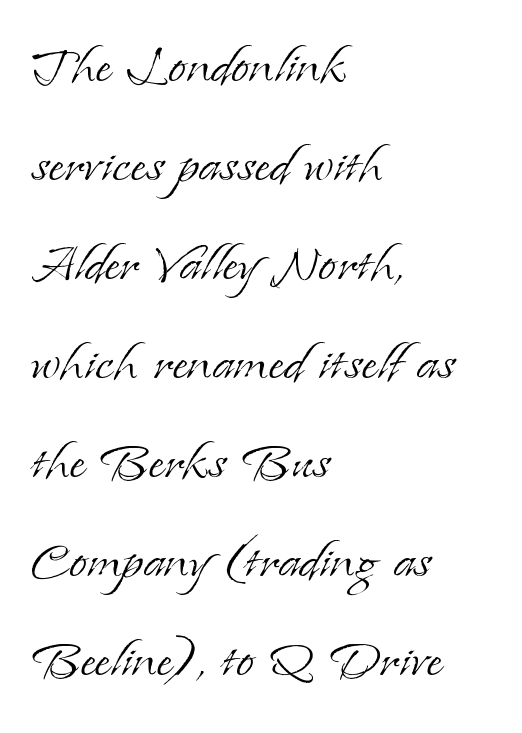
Observe the ordinary spacing: letters are neighbours, not strangers. Which margin do the lines hug? The left one — the right edge is uneven. Bold? No — there's no thickening of the strokes. This sample has the flowing, uneven cadence of proportional lettering.
